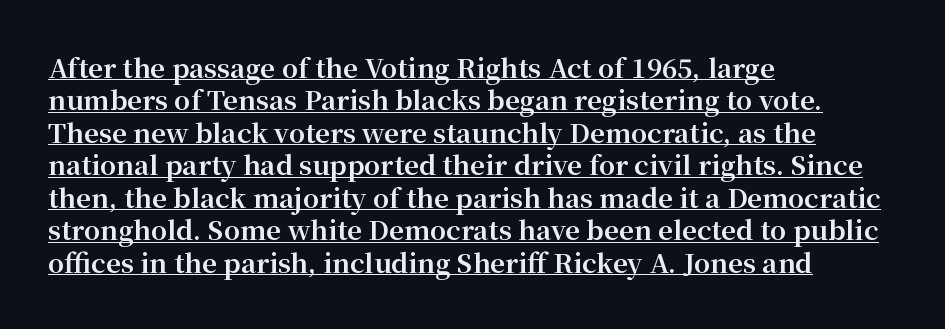
{"italic": "no", "bold": "yes", "underline": "yes", "align": "left", "line_spacing": "normal", "line_spacing_ratio": 1.25, "letter_spacing": "normal", "letter_spacing_em": 0.0, "glyph_px": 26}
